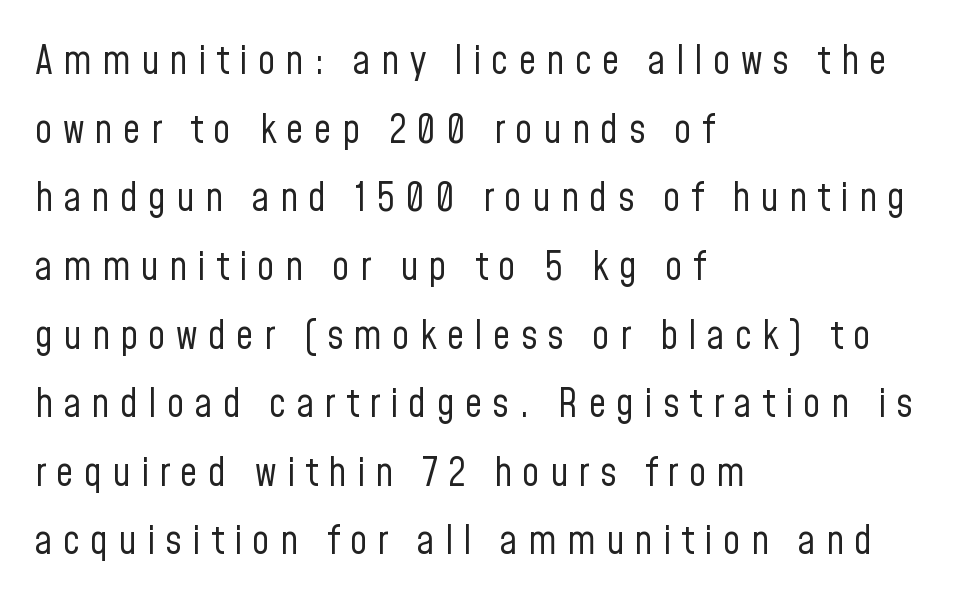
{"serif": "no", "italic": "no", "bold": "no", "weight": "regular", "width": "condensed", "stroke_contrast": "low", "x_height": "medium", "monospaced": "no", "underline": "no", "align": "left", "line_spacing_ratio": 1.76, "letter_spacing": "wide", "letter_spacing_em": 0.26, "glyph_px": 39}
